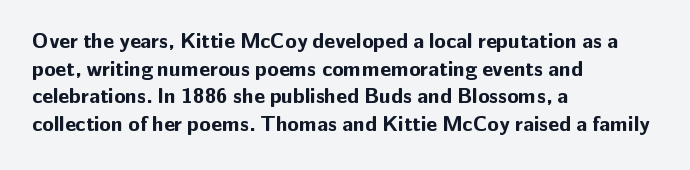
{"italic": "no", "bold": "yes", "underline": "no", "align": "left", "line_spacing": "normal", "line_spacing_ratio": 1.32, "letter_spacing": "normal", "letter_spacing_em": 0.0, "glyph_px": 21}
